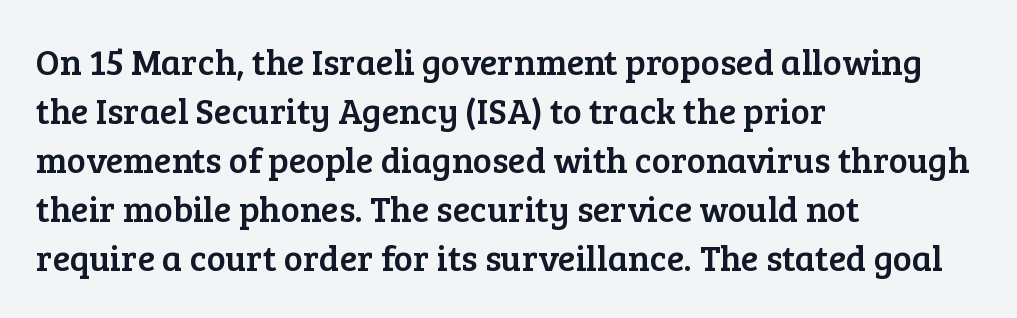
The image shows 36 px serif type, upright; set left-aligned, normal line spacing (1.36x), normal letter spacing, not underlined; low stroke contrast and a medium x-height.
